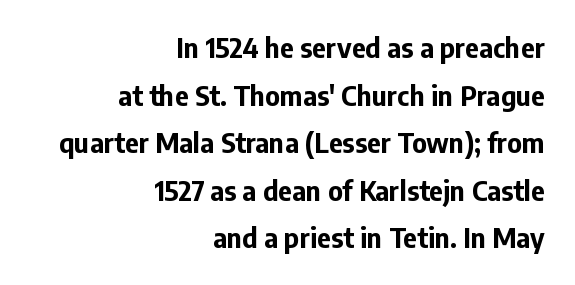
The image shows 27 px bold type, upright; set right-aligned, line spacing 1.76x, normal letter spacing, not underlined.
